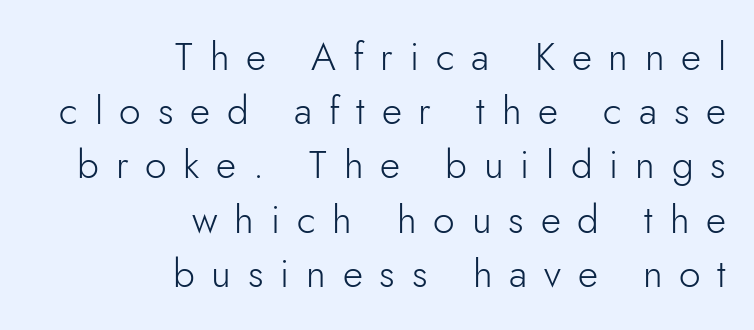
Q: Is the text bold? A: No.
Q: Is the text italic (slanted)? A: No, it is upright.
Q: Is the typeface a serif or a sans-serif typeface? A: Sans-serif.
Q: Is the text underlined? A: No.
Q: How is the paragraph aligned? A: Right-aligned.
Q: Is the spacing between letters normal or unusually wide? A: Unusually wide.
Q: Is the spacing between lines tight, normal or loose? A: Normal.
Q: Width (condensed, normal, or wide)? A: Normal.
Q: Stroke contrast? A: Low.
Q: x-height? A: Small.
Q: Monospaced? A: No.
